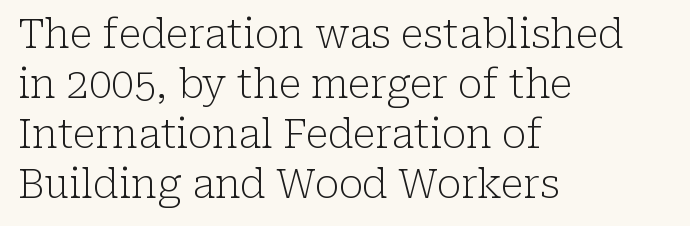
Spacing between characters is what you'd get straight out of the box. If you drew a ruler down the left edge, every line would touch it. Caption: face not bold, strokes unweighted. Serifs: yes, visible at the terminals of the letterforms.
